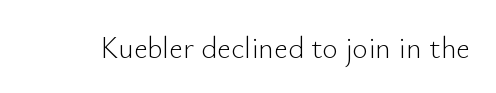
Is the type heavy? It reads as light-to-regular instead. Each letter keeps its own natural width here, so spacing adapts to shape. Posture: vertical. Anything drawn beneath the words? Only blank space. Caption: standard tracking, unaltered.
